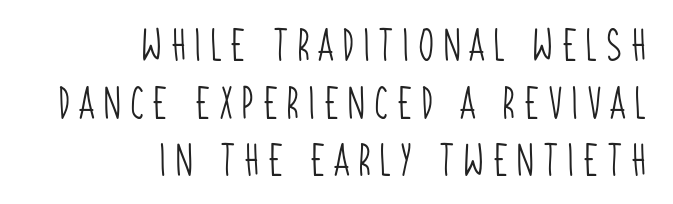
The ragged edge is on the left, which tells us the setting is flush right. The rendering uses natural spacing where letterforms have individual widths. The passage shown is not underscored anywhere. Serif or sans? Sans — the stroke terminals are bare.
